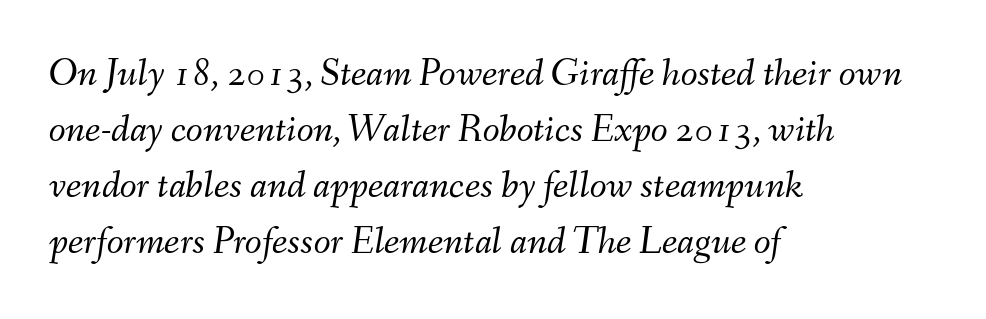
The image shows 39 px light type, italic (leaning right); set left-aligned, normal line spacing (1.44x), normal letter spacing, not underlined; medium stroke contrast and a small x-height.
